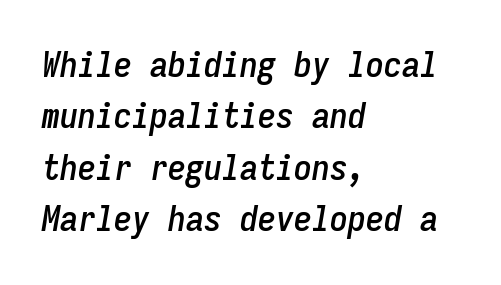
The image shows 36 px condensed type, italic (leaning right), monospaced; set left-aligned, normal line spacing (1.43x), normal letter spacing, not underlined; low stroke contrast and a medium x-height.
